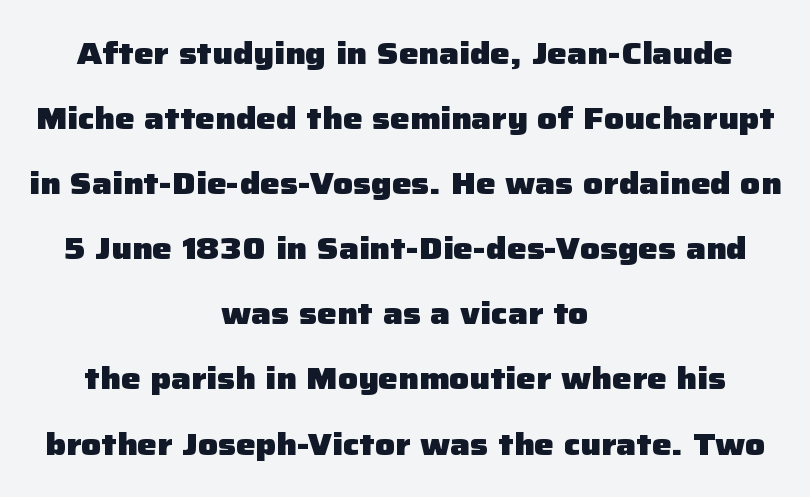
Q: Is the text bold? A: Yes.
Q: Is the text italic (slanted)? A: No, it is upright.
Q: Is the typeface a serif or a sans-serif typeface? A: Sans-serif.
Q: Is the text underlined? A: No.
Q: How is the paragraph aligned? A: Centered.
Q: Is the spacing between letters normal or unusually wide? A: Normal.
Q: Is the spacing between lines tight, normal or loose? A: Loose.
Q: Width (condensed, normal, or wide)? A: Normal.
Q: Stroke contrast? A: Low.
Q: x-height? A: Medium.
Q: Monospaced? A: No.
